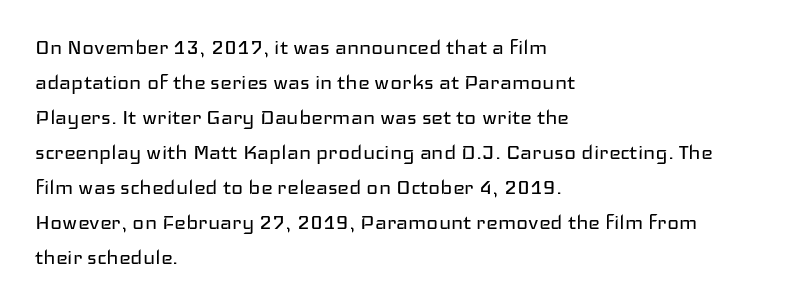
Nobody drew a line under any word here. The passage is arranged the way most books set body copy — flush left. Is the stroke heavy? The answer is a plain regular-or-lighter. Nobody touched the tracking dial on this one. A roman cut, with each character standing at attention. The space between consecutive lines is moderate.
